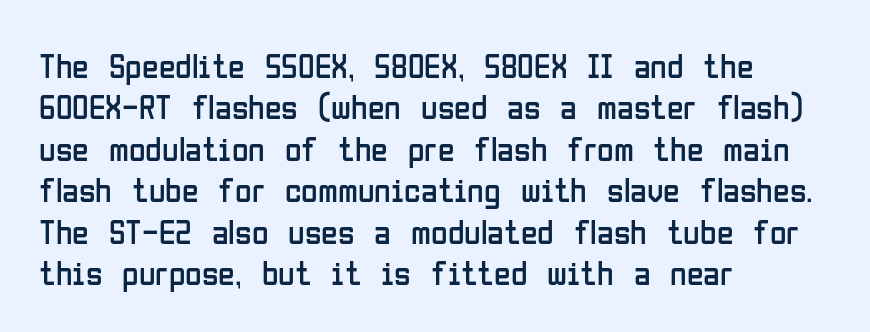
{"serif": "no", "italic": "no", "bold": "no", "weight": "regular", "width": "condensed", "stroke_contrast": "low", "x_height": "medium", "monospaced": "no", "underline": "no", "align": "left", "line_spacing_ratio": 1.22, "letter_spacing": "normal", "letter_spacing_em": 0.0, "glyph_px": 34}
